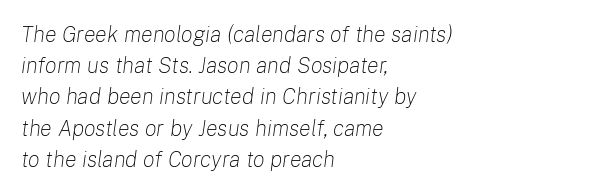
{"italic": "yes", "lean": "right", "slant_degrees": 8, "bold": "no", "underline": "no", "align": "left", "line_spacing": "normal", "line_spacing_ratio": 1.42, "letter_spacing": "normal", "letter_spacing_em": 0.0, "glyph_px": 22}
